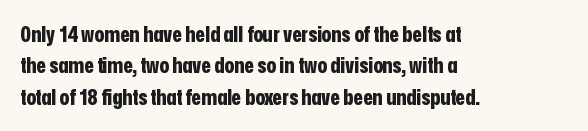
{"italic": "no", "bold": "yes", "underline": "no", "align": "left", "line_spacing": "normal", "line_spacing_ratio": 1.43, "letter_spacing": "normal", "letter_spacing_em": 0.0, "glyph_px": 22}
